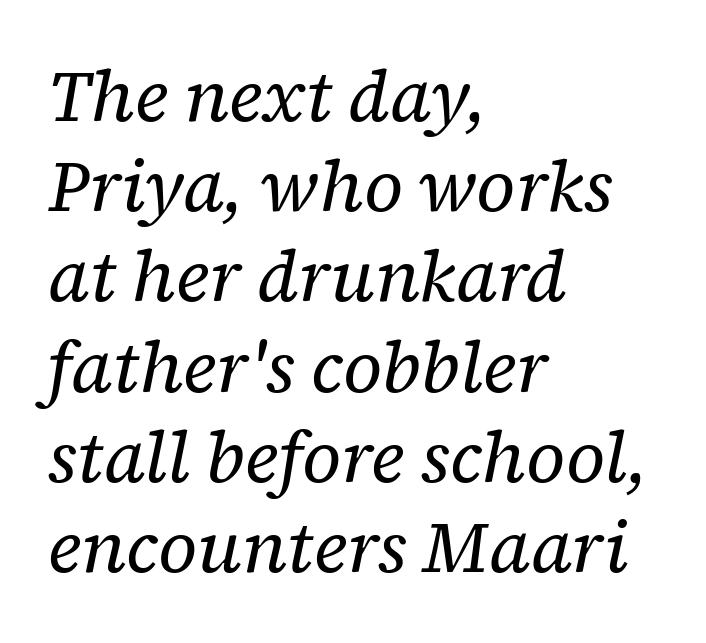
{"serif": "yes", "italic": "yes", "lean": "right", "slant_degrees": 12, "bold": "no", "weight": "regular", "width": "normal", "stroke_contrast": "low", "x_height": "medium", "monospaced": "no", "underline": "no", "align": "left", "line_spacing": "normal", "line_spacing_ratio": 1.27, "letter_spacing": "normal", "letter_spacing_em": 0.0, "glyph_px": 71}
